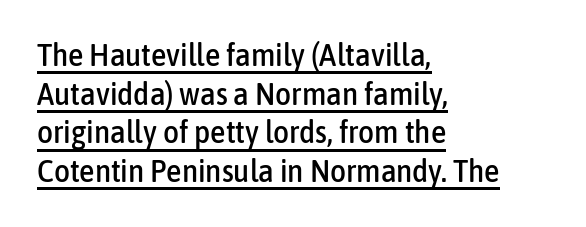
The image shows 31 px condensed sans-serif type, upright; set left-aligned, normal line spacing (1.25x), normal letter spacing, underlined; low stroke contrast and a medium x-height.
